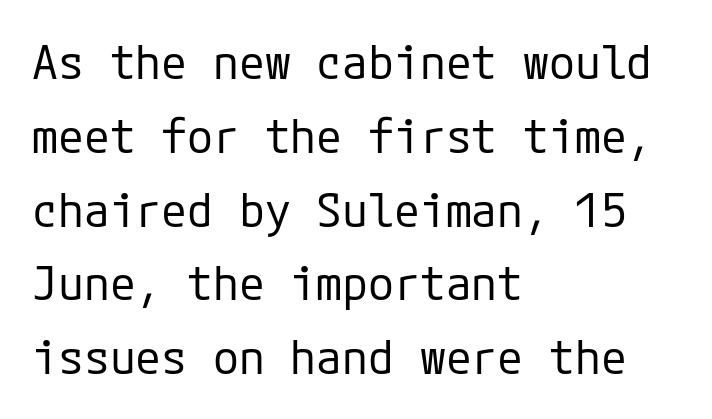
Q: Is the text bold? A: No.
Q: Is the text italic (slanted)? A: No, it is upright.
Q: Is the typeface a serif or a sans-serif typeface? A: Sans-serif.
Q: Is the text underlined? A: No.
Q: How is the paragraph aligned? A: Left-aligned.
Q: Is the spacing between letters normal or unusually wide? A: Normal.
Q: Is the spacing between lines tight, normal or loose? A: Normal.
Q: Width (condensed, normal, or wide)? A: Normal.
Q: Stroke contrast? A: Low.
Q: x-height? A: Medium.
